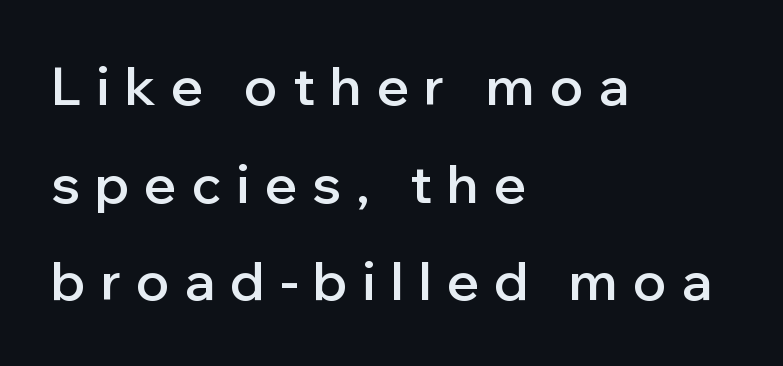
Regarding serifs, this sample does without them. The lettering holds an erect, upright posture throughout. Check under the words: just untouched page. The letters advance in unequal steps, a hallmark of proportional type. These lines are set flush left with a ragged right edge.
